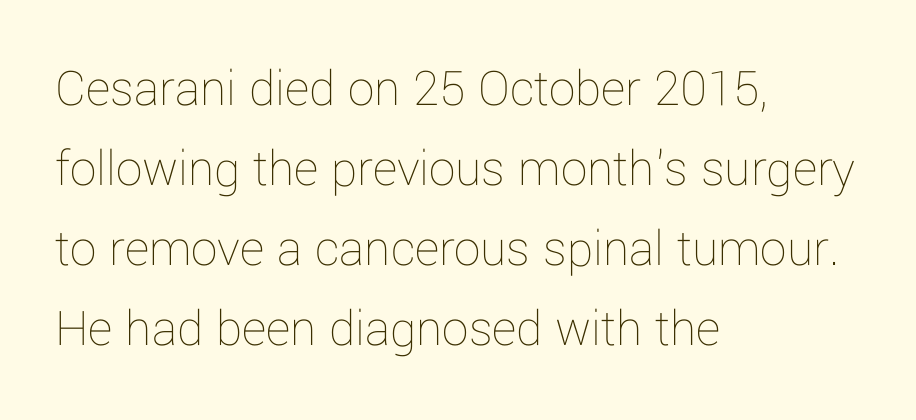
{"italic": "no", "bold": "no", "weight": "thin", "width": "normal", "stroke_contrast": "low", "x_height": "medium", "monospaced": "no", "underline": "no", "align": "left", "line_spacing": "normal", "line_spacing_ratio": 1.51, "letter_spacing": "normal", "letter_spacing_em": 0.0, "glyph_px": 53}
